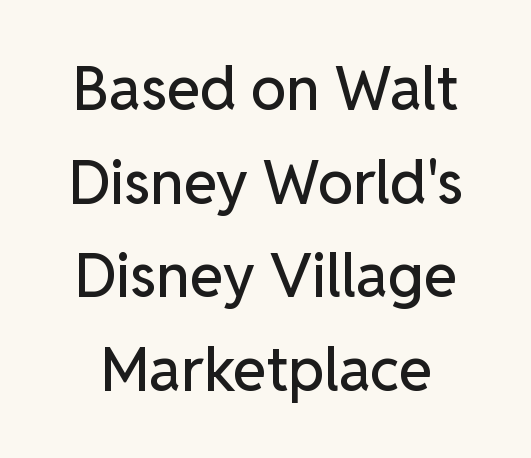
Q: Is the text italic (slanted)? A: No, it is upright.
Q: Is the typeface a serif or a sans-serif typeface? A: Sans-serif.
Q: Is the text underlined? A: No.
Q: Is the spacing between letters normal or unusually wide? A: Normal.
Q: Is the spacing between lines tight, normal or loose? A: Normal.
Q: Width (condensed, normal, or wide)? A: Normal.
Q: Stroke contrast? A: Low.
Q: x-height? A: Medium.
Q: Monospaced? A: No.
